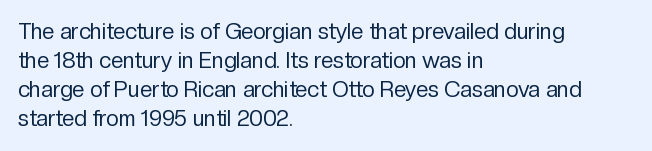
{"italic": "no", "bold": "no", "underline": "no", "align": "left", "line_spacing": "normal", "line_spacing_ratio": 1.32, "letter_spacing": "normal", "letter_spacing_em": 0.0, "glyph_px": 22}
